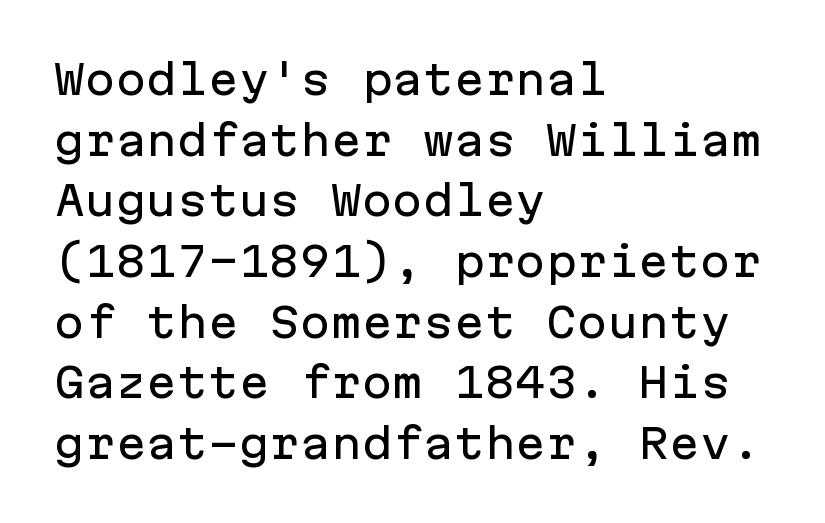
Q: Is the text italic (slanted)? A: No, it is upright.
Q: Is the typeface a serif or a sans-serif typeface? A: Sans-serif.
Q: Is the text underlined? A: No.
Q: How is the paragraph aligned? A: Left-aligned.
Q: Is the spacing between letters normal or unusually wide? A: Normal.
Q: Is the spacing between lines tight, normal or loose? A: Normal.
Q: Width (condensed, normal, or wide)? A: Normal.
Q: Stroke contrast? A: Low.
Q: x-height? A: Medium.
Q: Monospaced? A: Yes.
